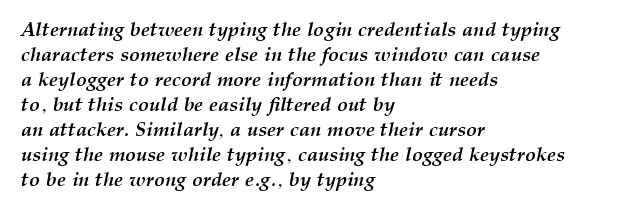
The passage shown stacks its lines at a standard gap. Clear beneath every line of the passage. A student would call this left alignment; a typographer would say flush left, rag right. These words are printed bold, with thick strokes throughout. Compared with ordinary roman type, these characters are visibly tilted. Nothing unusual about the tracking: characters are spaced as the font intends.
